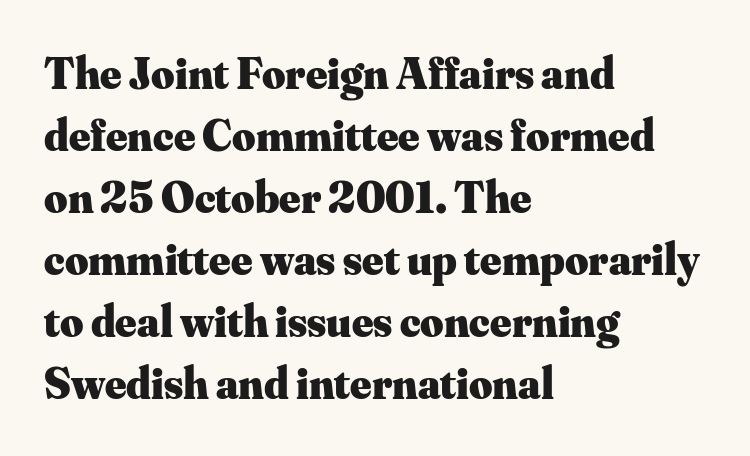
Do the characters align in a grid? No, the font is proportional. Students, this is bold: see how much ink each stroke carries. Beneath every word, the page is bare. Serif or sans? Serif — the stroke terminals have little feet. Evenly set lines give the paragraph a standard silhouette. Glyph-to-glyph distance matches everyday printed text.
